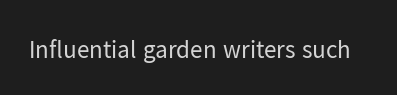
The rendering keeps characters at their native spacing. The font sits on the lighter half of the weight spectrum, regular included. Quick note: underline off. Is there any slant? The stems are plumb.
